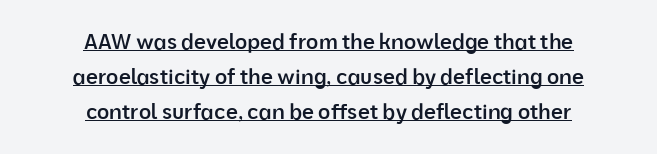
The face used here is rendered with its standard letterfit. Is the block centered? Yes — each line is placed symmetrically about the middle. If you drew a line through each stem, it would be perfectly vertical. This block has exactly the height ordinary leading produces.
